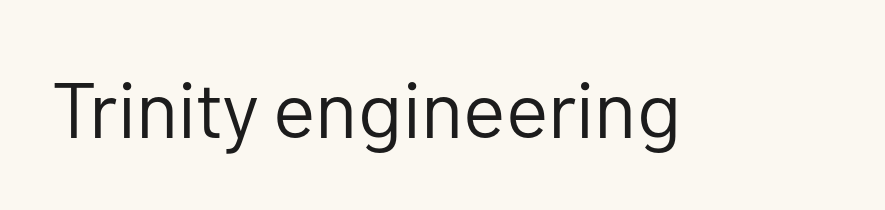
{"serif": "no", "italic": "no", "bold": "no", "weight": "regular", "width": "normal", "stroke_contrast": "low", "x_height": "medium", "monospaced": "no", "underline": "no", "letter_spacing": "normal", "letter_spacing_em": 0.0, "glyph_px": 79}
